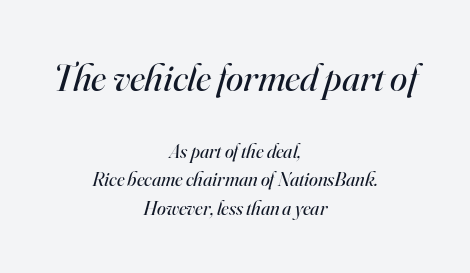
{"serif": "yes", "italic": "yes", "lean": "right", "slant_degrees": 16, "bold": "no", "weight": "regular", "width": "normal", "stroke_contrast": "high", "x_height": "small", "monospaced": "no", "underline": "no", "align": "center", "line_spacing": "normal", "line_spacing_ratio": 1.41, "letter_spacing": "normal", "letter_spacing_em": 0.0, "larger_block": "first", "size_ratio": 1.95, "glyph_px": 39}
